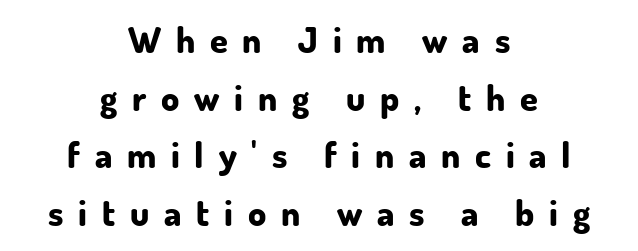
The image shows 36 px bold sans-serif type, upright; set centered, normal line spacing (1.6x), unusually wide letter spacing (+0.41 em), not underlined; low stroke contrast and a small x-height.
